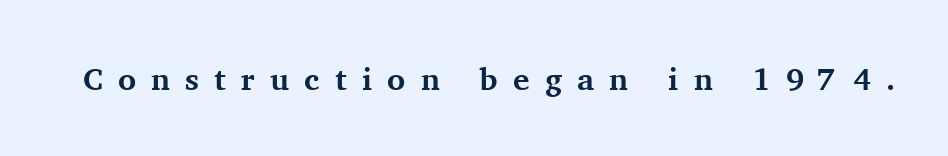
Q: Is the text bold? A: Yes.
Q: Is the text italic (slanted)? A: No, it is upright.
Q: Is the typeface a serif or a sans-serif typeface? A: Serif.
Q: Is the text underlined? A: No.
Q: Is the spacing between letters normal or unusually wide? A: Unusually wide.
Q: Width (condensed, normal, or wide)? A: Normal.
Q: Stroke contrast? A: Medium.
Q: x-height? A: Medium.
Q: Monospaced? A: No.
